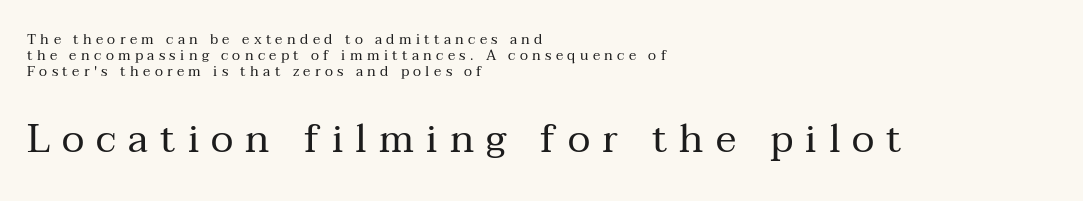
A serif font was chosen for this passage. Does extra space separate the letters? Yes, quite a lot of it. Character widths vary here, with narrow letters taking less room than wide ones. Is the stroke heavy? The answer is a plain regular-or-lighter. The rendering uses a small line-height, squeezing the rows.
